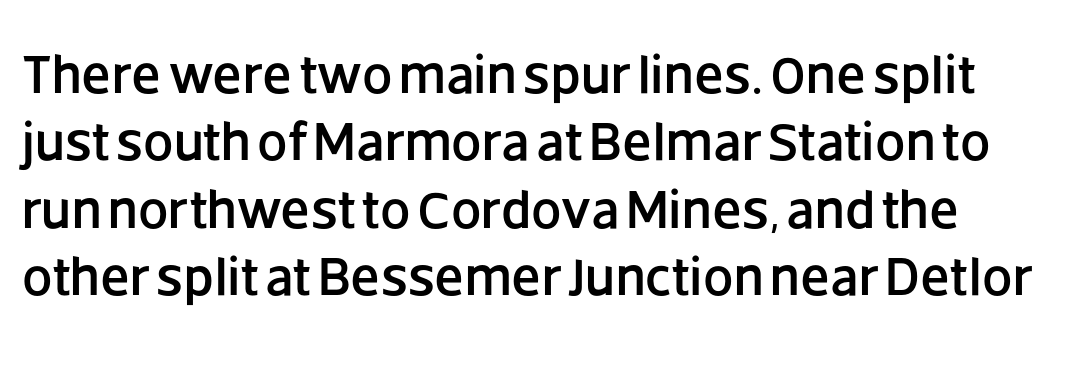
Q: Is the text italic (slanted)? A: No, it is upright.
Q: Is the typeface a serif or a sans-serif typeface? A: Sans-serif.
Q: Is the text underlined? A: No.
Q: Is the spacing between letters normal or unusually wide? A: Normal.
Q: Is the spacing between lines tight, normal or loose? A: Normal.
Q: Width (condensed, normal, or wide)? A: Normal.
Q: Stroke contrast? A: Low.
Q: x-height? A: Large.
Q: Monospaced? A: No.
